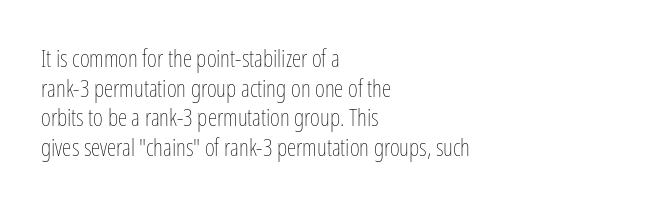
Q: Is the text bold? A: No.
Q: Is the text italic (slanted)? A: No, it is upright.
Q: Is the text underlined? A: No.
Q: How is the paragraph aligned? A: Left-aligned.
Q: Is the spacing between letters normal or unusually wide? A: Normal.
